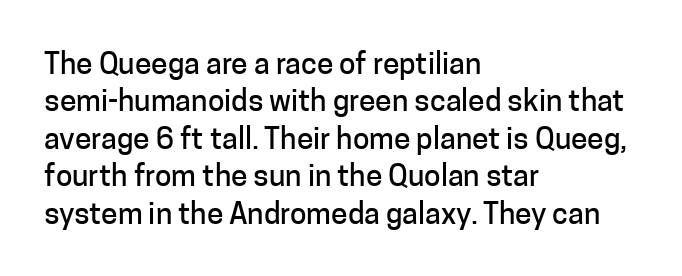
{"serif": "no", "italic": "no", "width": "normal", "stroke_contrast": "low", "x_height": "medium", "monospaced": "no", "underline": "no", "align": "left", "line_spacing": "normal", "line_spacing_ratio": 1.25, "letter_spacing": "normal", "letter_spacing_em": 0.0, "glyph_px": 30}
